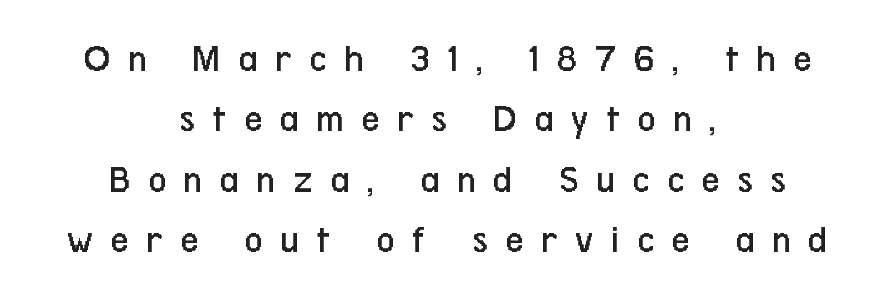
Q: Is the text bold? A: No.
Q: Is the text italic (slanted)? A: No, it is upright.
Q: Is the typeface a serif or a sans-serif typeface? A: Sans-serif.
Q: Is the text underlined? A: No.
Q: How is the paragraph aligned? A: Centered.
Q: Is the spacing between letters normal or unusually wide? A: Unusually wide.
Q: Is the spacing between lines tight, normal or loose? A: Normal.
Q: Width (condensed, normal, or wide)? A: Condensed.
Q: Stroke contrast? A: Low.
Q: x-height? A: Medium.
Q: Monospaced? A: No.
